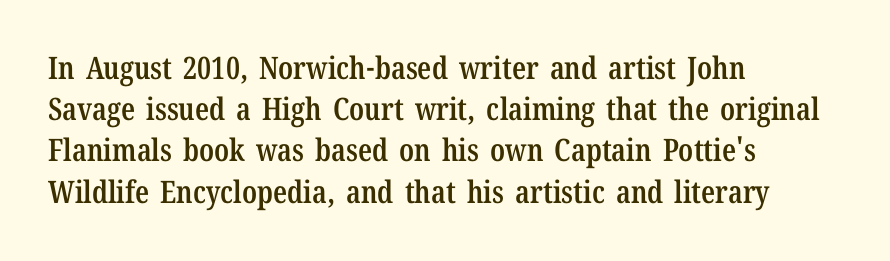
{"serif": "yes", "italic": "no", "bold": "semi", "weight": "semibold", "width": "condensed", "stroke_contrast": "low", "x_height": "medium", "monospaced": "no", "underline": "no", "align": "left", "line_spacing": "normal", "line_spacing_ratio": 1.33, "letter_spacing": "normal", "letter_spacing_em": 0.0, "glyph_px": 31}
